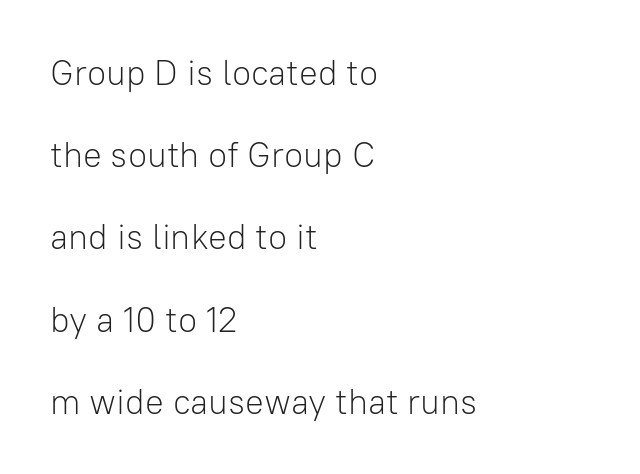
This is roman type, the default non-slanted kind. Honestly, the rows look like they've been pulled way apart. Does the type have serifs? No, each stem ends abruptly. Each word holds together tightly as a unit, with standard inter-letter gaps. The passage shown is typed in a proportional face where columns would drift. Stroke mass is kept to a normal reading level or below.
